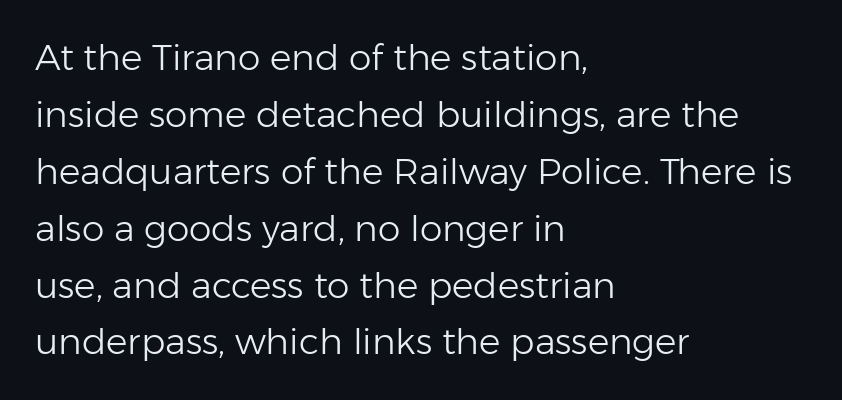
Summary of vertical rhythm: regular, with standard interline spacing. Line starts are locked; line ends wander. Style check: upright. Descender tails drop into unmarked territory. The face looks like a standard text weight, possibly lighter. The characters display no serif detailing; their extremities are plain.
